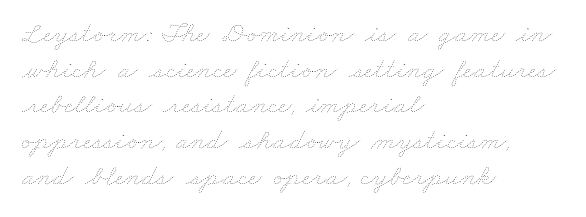
Q: Is the text bold? A: No.
Q: Is the text underlined? A: No.
Q: How is the paragraph aligned? A: Left-aligned.
Q: Is the spacing between letters normal or unusually wide? A: Normal.
Q: Width (condensed, normal, or wide)? A: Wide.
Q: Stroke contrast? A: Low.
Q: x-height? A: Small.
Q: Monospaced? A: No.
